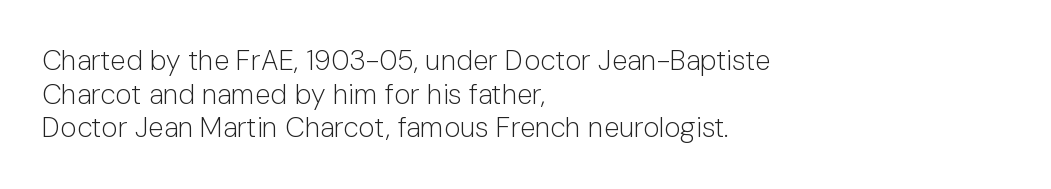
{"serif": "no", "italic": "no", "bold": "no", "weight": "light", "width": "normal", "stroke_contrast": "low", "x_height": "medium", "monospaced": "no", "underline": "no", "align": "left", "line_spacing_ratio": 1.2, "letter_spacing": "normal", "letter_spacing_em": 0.0, "glyph_px": 28}
